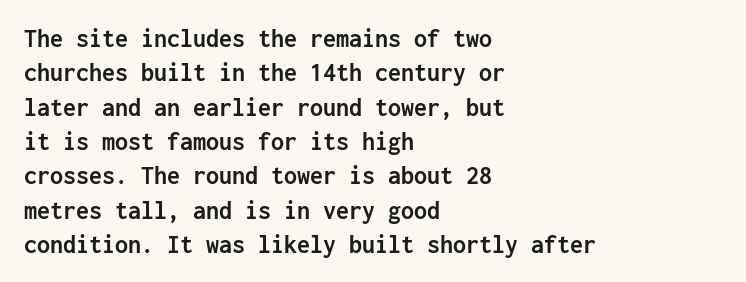
The image shows 26 px bold type, upright; set left-aligned, normal line spacing (1.32x), normal letter spacing, not underlined.
